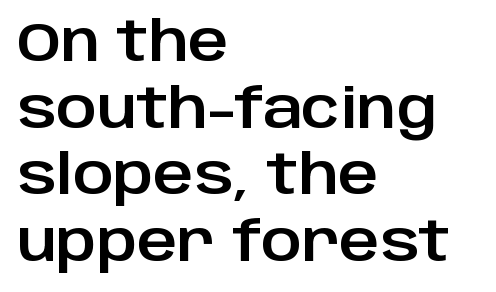
Q: Is the text italic (slanted)? A: No, it is upright.
Q: Is the typeface a serif or a sans-serif typeface? A: Sans-serif.
Q: Is the text underlined? A: No.
Q: How is the paragraph aligned? A: Left-aligned.
Q: Is the spacing between letters normal or unusually wide? A: Normal.
Q: Width (condensed, normal, or wide)? A: Normal.
Q: Stroke contrast? A: Low.
Q: x-height? A: Large.
Q: Monospaced? A: No.
